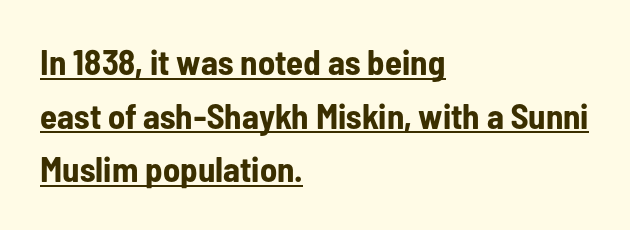
The image shows 35 px bold, condensed sans-serif type, upright; set left-aligned, normal line spacing (1.53x), normal letter spacing, underlined; low stroke contrast and a medium x-height.
